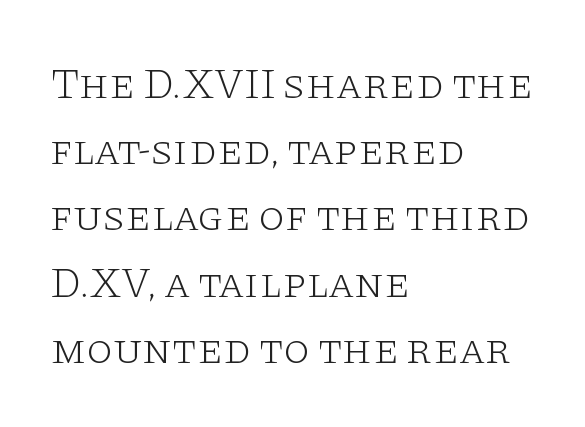
{"serif": "yes", "italic": "no", "bold": "no", "weight": "light", "width": "wide", "stroke_contrast": "low", "x_height": "large", "monospaced": "no", "underline": "no", "align": "left", "line_spacing": "normal", "line_spacing_ratio": 1.54, "letter_spacing": "normal", "letter_spacing_em": 0.0, "glyph_px": 43}
